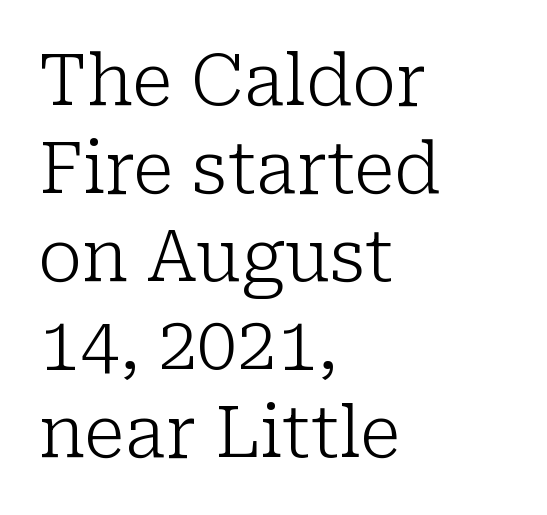
Q: Is the text bold? A: No.
Q: Is the text italic (slanted)? A: No, it is upright.
Q: Is the typeface a serif or a sans-serif typeface? A: Serif.
Q: Is the text underlined? A: No.
Q: How is the paragraph aligned? A: Left-aligned.
Q: Is the spacing between letters normal or unusually wide? A: Normal.
Q: Width (condensed, normal, or wide)? A: Normal.
Q: Stroke contrast? A: Low.
Q: x-height? A: Medium.
Q: Monospaced? A: No.
